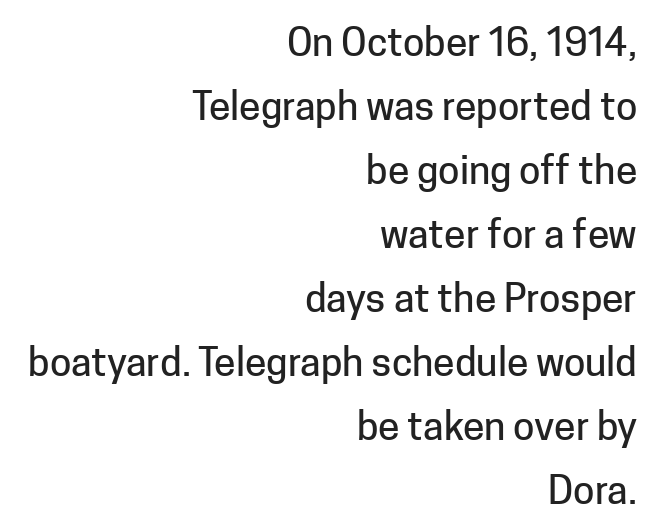
Q: Is the text italic (slanted)? A: No, it is upright.
Q: Is the typeface a serif or a sans-serif typeface? A: Sans-serif.
Q: Is the text underlined? A: No.
Q: How is the paragraph aligned? A: Right-aligned.
Q: Is the spacing between letters normal or unusually wide? A: Normal.
Q: Is the spacing between lines tight, normal or loose? A: Normal.
Q: Width (condensed, normal, or wide)? A: Normal.
Q: Stroke contrast? A: Low.
Q: x-height? A: Medium.
Q: Monospaced? A: No.
